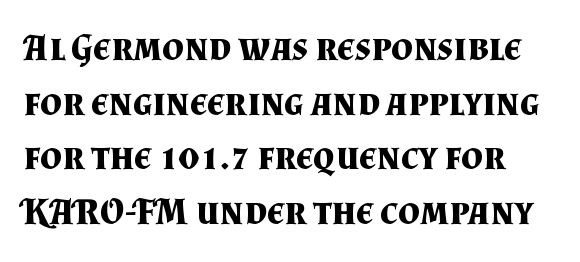
Q: Is the text bold? A: Yes.
Q: Is the text italic (slanted)? A: No, it is upright.
Q: Is the typeface a serif or a sans-serif typeface? A: Serif.
Q: Is the text underlined? A: No.
Q: Is the spacing between letters normal or unusually wide? A: Normal.
Q: Is the spacing between lines tight, normal or loose? A: Normal.
Q: Width (condensed, normal, or wide)? A: Normal.
Q: Stroke contrast? A: Medium.
Q: x-height? A: Small.
Q: Monospaced? A: No.
